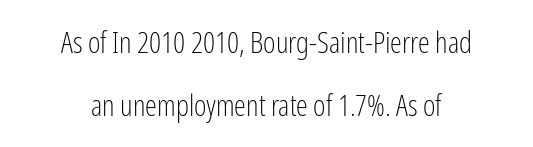
{"serif": "no", "italic": "no", "bold": "no", "weight": "light", "width": "condensed", "stroke_contrast": "low", "x_height": "medium", "monospaced": "no", "underline": "no", "align": "center", "line_spacing": "loose", "line_spacing_ratio": 2.1, "letter_spacing": "normal", "letter_spacing_em": 0.0, "glyph_px": 30}
